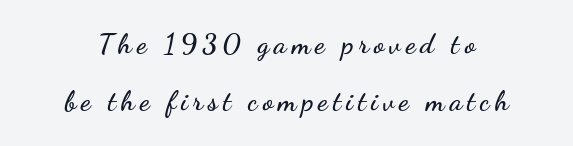
Honestly, there is no underline to notice here at all. The face used here is proportionally spaced, like ordinary book or web type. Whoever set this chose breathing room over compactness in the vertical rhythm. Are there feet on the stems? There aren't — it's a sans.
